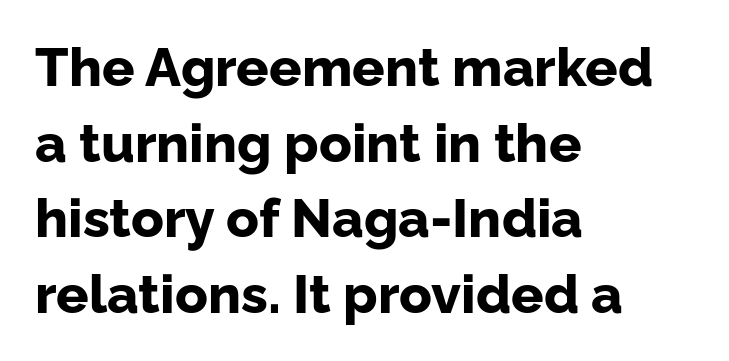
Ordinary non-slanted type is in use. The text block is weighted toward the left margin, trailing off unevenly rightward. The letters advance in unequal steps, a hallmark of proportional type. Typographic density is high because the face is bold.
